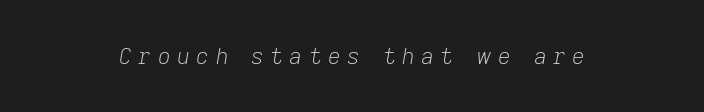
Q: Is the text bold? A: No.
Q: Is the text italic (slanted)? A: Yes, it leans right by about 9 degrees.
Q: Is the text underlined? A: No.
Q: Is the spacing between letters normal or unusually wide? A: Unusually wide.
